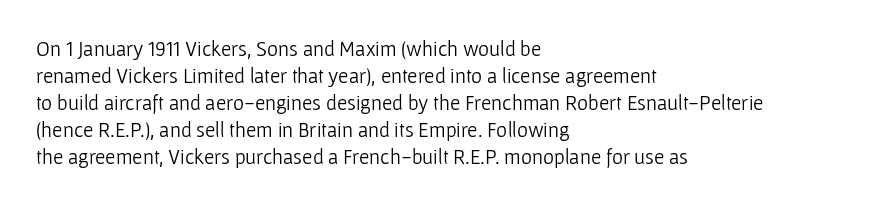
The image shows 21 px text type, upright; set left-aligned, normal line spacing (1.28x), normal letter spacing, not underlined.
